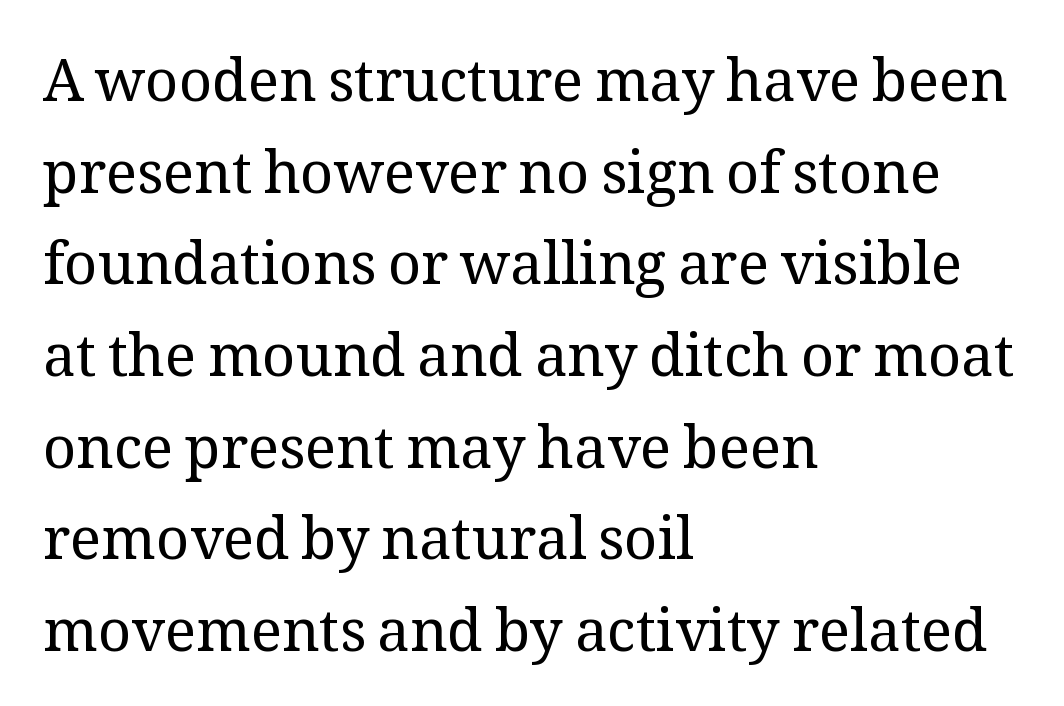
Q: Is the text bold? A: No.
Q: Is the text italic (slanted)? A: No, it is upright.
Q: Is the typeface a serif or a sans-serif typeface? A: Serif.
Q: Is the text underlined? A: No.
Q: How is the paragraph aligned? A: Left-aligned.
Q: Is the spacing between letters normal or unusually wide? A: Normal.
Q: Is the spacing between lines tight, normal or loose? A: Normal.
Q: Width (condensed, normal, or wide)? A: Normal.
Q: Stroke contrast? A: Medium.
Q: x-height? A: Medium.
Q: Monospaced? A: No.
